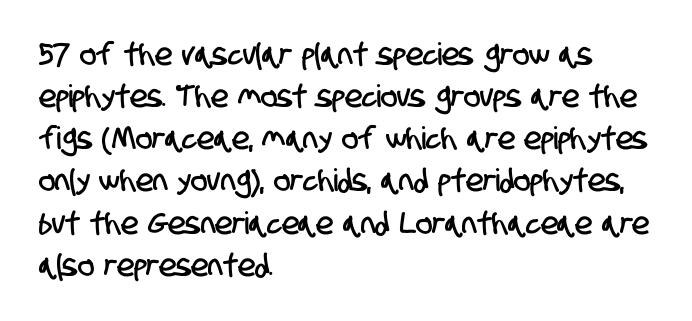
Honestly, the row spacing looks completely unremarkable. Are there feet on the stems? There aren't — it's a sans. The rag falls on the right side of this text block. Honestly, the letter spacing is just normal — you wouldn't notice it. The baseline area is clear. Varying glyph widths throughout — classic text-font behaviour.
